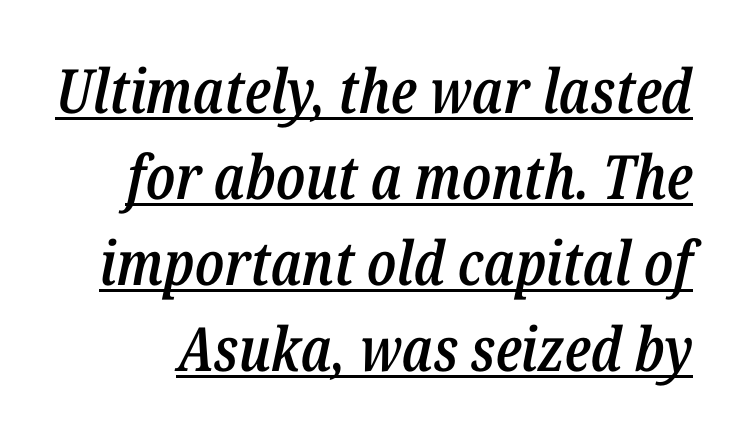
A continuous stroke trails under the words, as in a hyperlink. Is the type bold? Partly — it's a semibold, heavier than regular but not fully bold. Characters follow at the spacing the type designer built in. A normal amount of white space separates one row of letters from the next. The letters advance in unequal steps, a hallmark of proportional type. Compared with ordinary roman type, these characters are visibly tilted.
